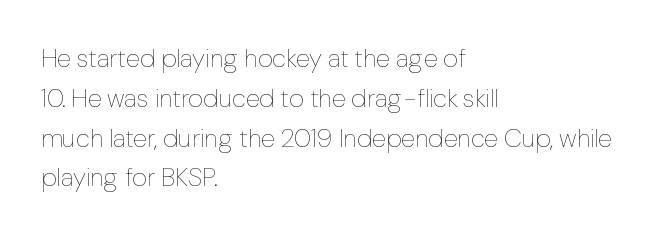
The image shows 26 px text type, upright; set left-aligned, normal line spacing (1.53x), normal letter spacing, not underlined.
